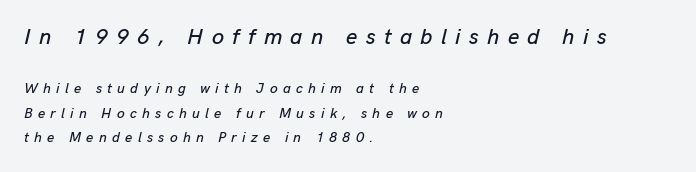
{"italic": "yes", "lean": "right", "slant_degrees": 13, "underline": "no", "align": "left", "line_spacing_ratio": 1.75, "letter_spacing": "wide", "letter_spacing_em": 0.38, "larger_block": "first", "size_ratio": 1.57, "glyph_px": 22}
